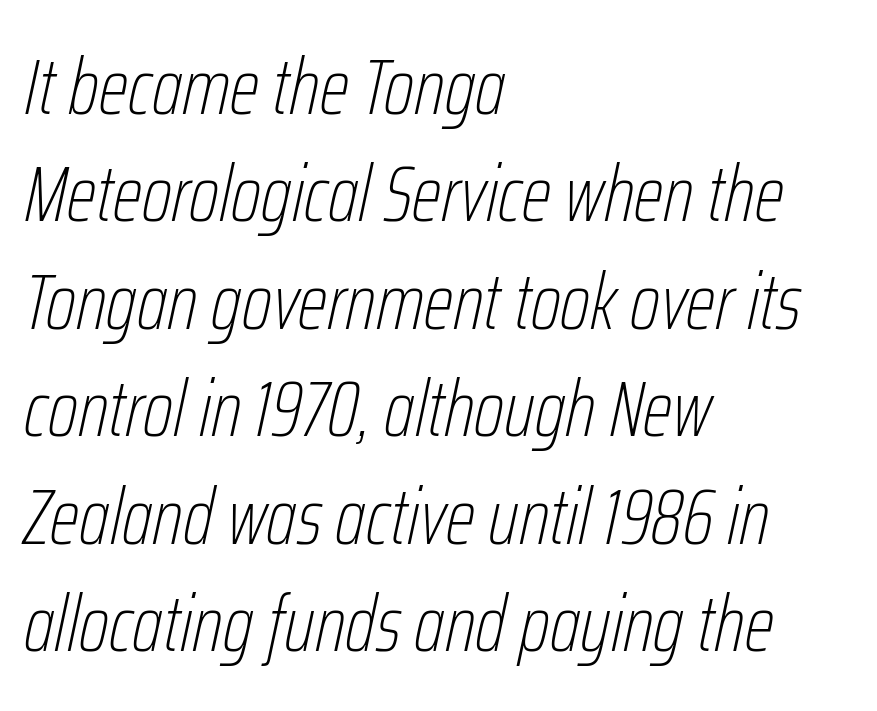
{"italic": "yes", "lean": "right", "slant_degrees": 12, "bold": "no", "weight": "thin", "width": "condensed", "stroke_contrast": "low", "x_height": "medium", "monospaced": "no", "underline": "no", "align": "left", "line_spacing": "normal", "line_spacing_ratio": 1.36, "letter_spacing": "normal", "letter_spacing_em": 0.0, "glyph_px": 79}
